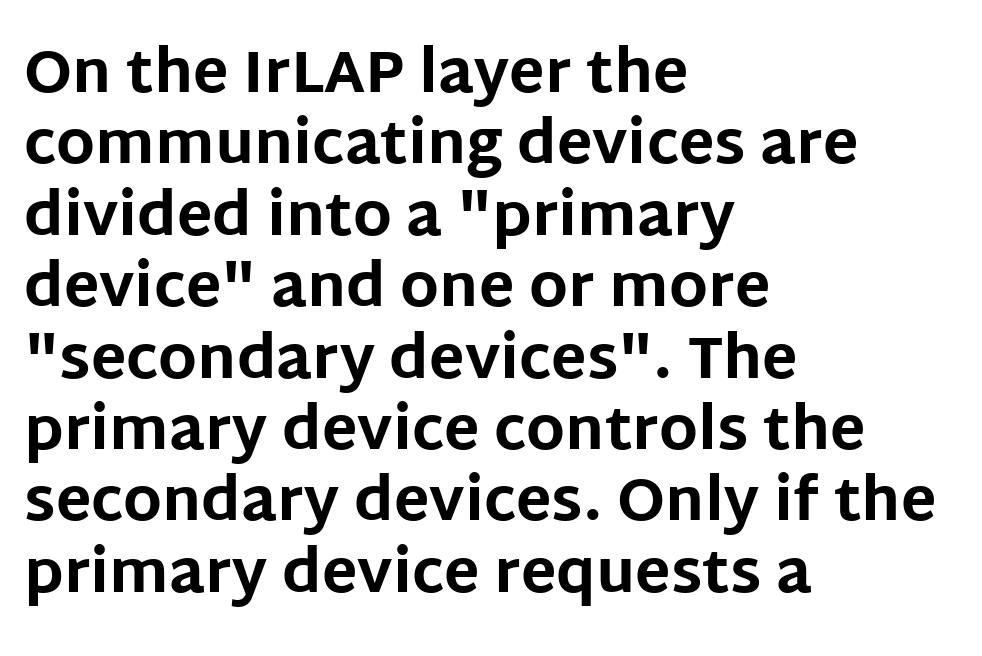
Q: Is the text bold? A: Yes.
Q: Is the text italic (slanted)? A: No, it is upright.
Q: Is the typeface a serif or a sans-serif typeface? A: Sans-serif.
Q: Is the text underlined? A: No.
Q: How is the paragraph aligned? A: Left-aligned.
Q: Is the spacing between letters normal or unusually wide? A: Normal.
Q: Width (condensed, normal, or wide)? A: Normal.
Q: Stroke contrast? A: Low.
Q: x-height? A: Large.
Q: Monospaced? A: No.
